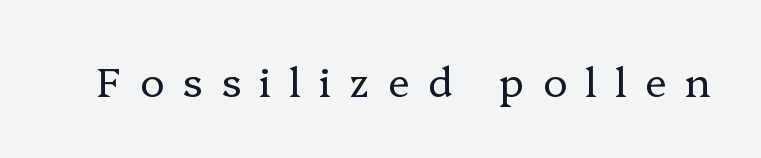
Q: Is the text bold? A: No.
Q: Is the text italic (slanted)? A: No, it is upright.
Q: Is the typeface a serif or a sans-serif typeface? A: Serif.
Q: Is the text underlined? A: No.
Q: Is the spacing between letters normal or unusually wide? A: Unusually wide.
Q: Width (condensed, normal, or wide)? A: Normal.
Q: Stroke contrast? A: Low.
Q: x-height? A: Medium.
Q: Monospaced? A: No.
